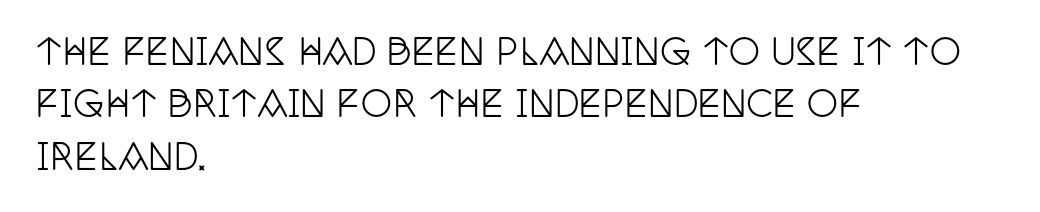
{"serif": "yes", "italic": "no", "width": "condensed", "stroke_contrast": "low", "x_height": "large", "monospaced": "no", "underline": "no", "align": "left", "line_spacing": "normal", "line_spacing_ratio": 1.5, "letter_spacing": "normal", "letter_spacing_em": 0.0, "glyph_px": 35}
